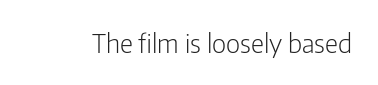
A roman cut, with each character standing at attention. Decoration check: the copy has no underline. The gaps between neighbouring characters are ordinary and unremarkable. Bold? No — there's no thickening of the strokes.
